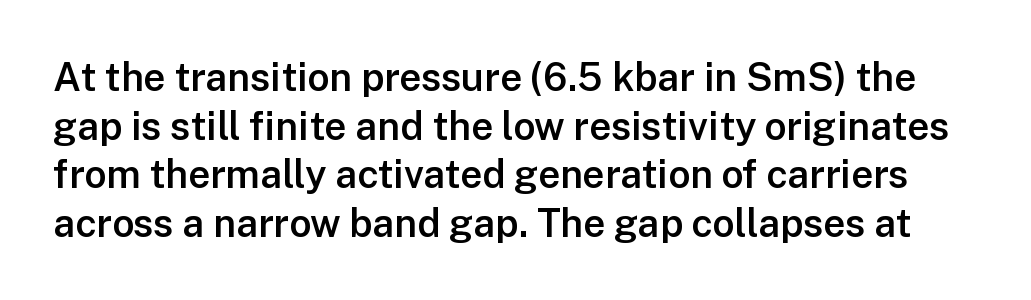
Q: Is the text bold? A: Semi-bold.
Q: Is the text italic (slanted)? A: No, it is upright.
Q: Is the typeface a serif or a sans-serif typeface? A: Sans-serif.
Q: Is the text underlined? A: No.
Q: Is the spacing between letters normal or unusually wide? A: Normal.
Q: Is the spacing between lines tight, normal or loose? A: Normal.
Q: Width (condensed, normal, or wide)? A: Normal.
Q: Stroke contrast? A: Low.
Q: x-height? A: Medium.
Q: Monospaced? A: No.
